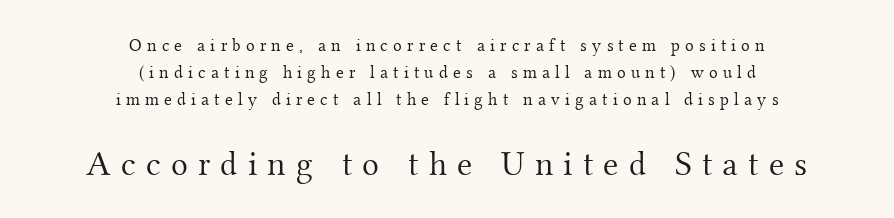
Q: Is the text bold? A: No.
Q: Is the text italic (slanted)? A: No, it is upright.
Q: Is the typeface a serif or a sans-serif typeface? A: Serif.
Q: Is the text underlined? A: No.
Q: How is the paragraph aligned? A: Centered.
Q: Is the spacing between letters normal or unusually wide? A: Unusually wide.
Q: Is the spacing between lines tight, normal or loose? A: Normal.
Q: Which block of text is set in a larger size, the first (top) or the second (bottom)? A: The second (bottom) one.
Q: Width (condensed, normal, or wide)? A: Normal.
Q: Stroke contrast? A: Medium.
Q: x-height? A: Small.
Q: Monospaced? A: No.
